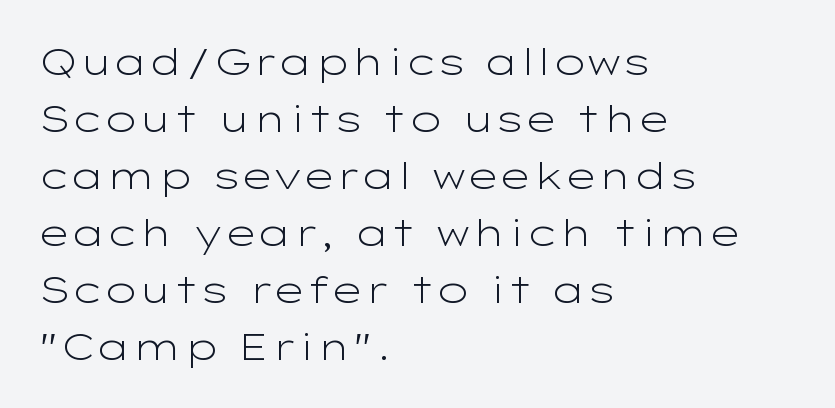
{"serif": "no", "italic": "no", "bold": "no", "weight": "light", "width": "wide", "stroke_contrast": "low", "x_height": "medium", "monospaced": "no", "underline": "no", "align": "left", "line_spacing": "normal", "line_spacing_ratio": 1.54, "letter_spacing": "normal", "letter_spacing_em": 0.0, "glyph_px": 37}
